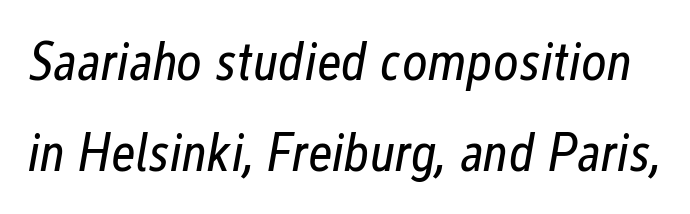
{"italic": "yes", "lean": "right", "slant_degrees": 12, "bold": "no", "weight": "regular", "width": "condensed", "stroke_contrast": "low", "x_height": "medium", "monospaced": "no", "underline": "no", "line_spacing": "normal", "line_spacing_ratio": 1.66, "letter_spacing": "normal", "letter_spacing_em": 0.0, "glyph_px": 55}
